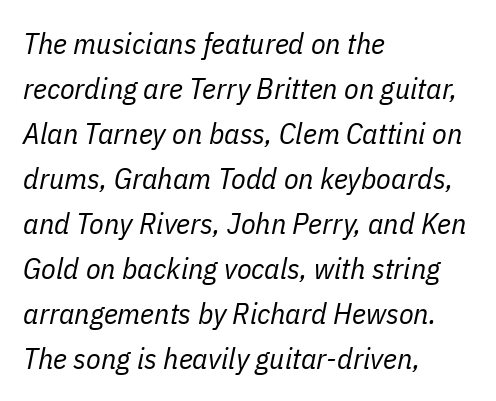
Q: Is the text bold? A: No.
Q: Is the text italic (slanted)? A: Yes, it leans right by about 11 degrees.
Q: Is the text underlined? A: No.
Q: How is the paragraph aligned? A: Left-aligned.
Q: Is the spacing between letters normal or unusually wide? A: Normal.
Q: Is the spacing between lines tight, normal or loose? A: Normal.
Q: Width (condensed, normal, or wide)? A: Condensed.
Q: Stroke contrast? A: Low.
Q: x-height? A: Medium.
Q: Monospaced? A: No.
